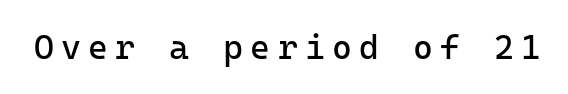
Q: Is the text bold? A: No.
Q: Is the text italic (slanted)? A: No, it is upright.
Q: Is the typeface a serif or a sans-serif typeface? A: Sans-serif.
Q: Is the text underlined? A: No.
Q: Is the spacing between letters normal or unusually wide? A: Unusually wide.
Q: Width (condensed, normal, or wide)? A: Normal.
Q: Stroke contrast? A: Low.
Q: x-height? A: Medium.
Q: Monospaced? A: Yes.
